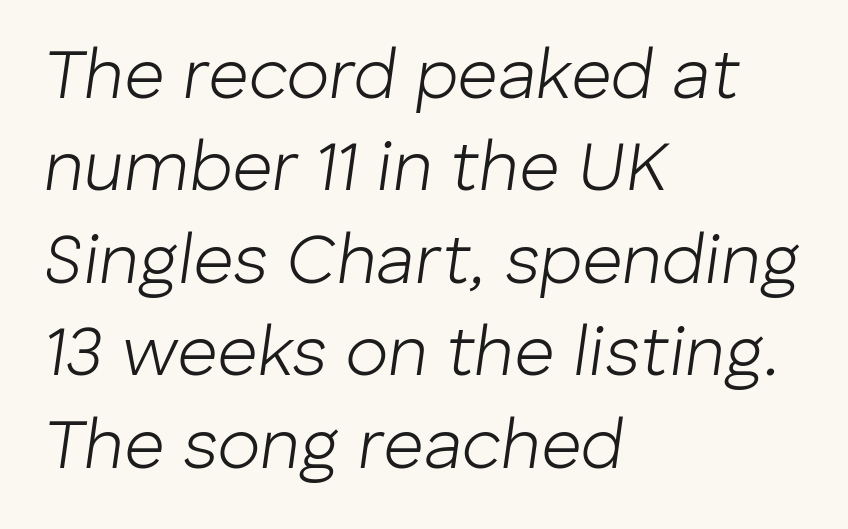
The image shows 70 px light type, italic (leaning right); set left-aligned, normal line spacing (1.32x), normal letter spacing, not underlined; low stroke contrast and a medium x-height.
